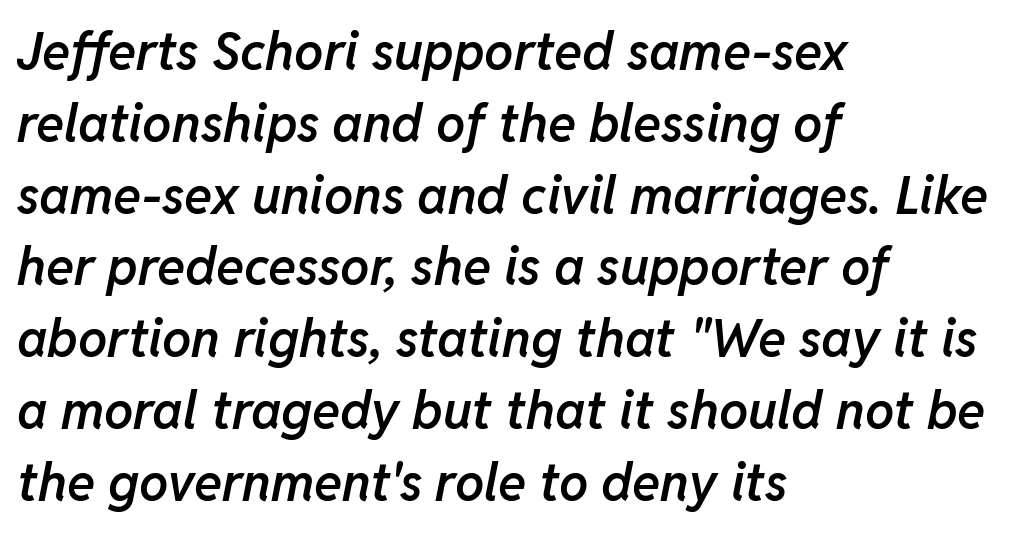
Proportional: the letters do not fall into vertical columns. This sample keeps an unexceptional amount of space between lines. Does the weight exceed regular? Yes, but only to semibold. The string is rendered with underlining switched off. The axis of the letterforms is tilted away from vertical.
